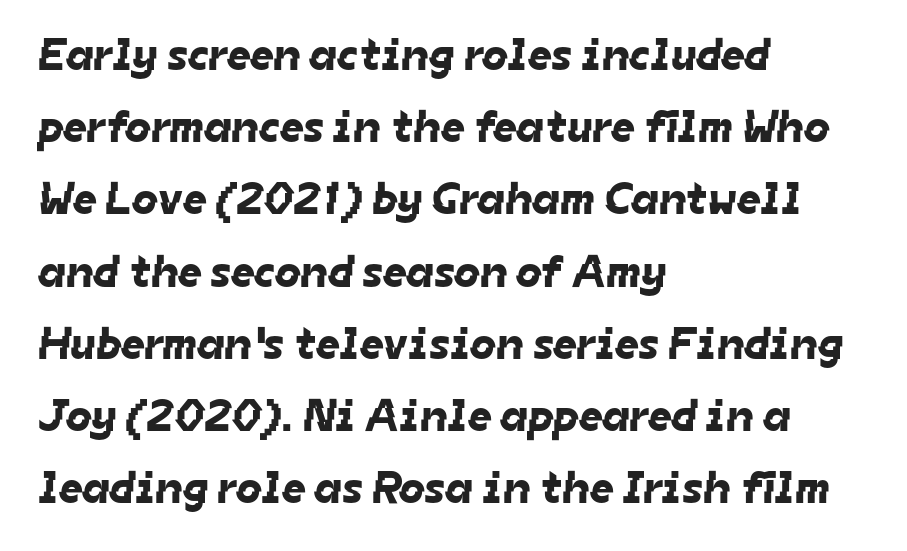
Q: Is the typeface a serif or a sans-serif typeface? A: Sans-serif.
Q: Is the text underlined? A: No.
Q: How is the paragraph aligned? A: Left-aligned.
Q: Is the spacing between letters normal or unusually wide? A: Normal.
Q: Is the spacing between lines tight, normal or loose? A: Normal.
Q: Width (condensed, normal, or wide)? A: Normal.
Q: Stroke contrast? A: Low.
Q: x-height? A: Medium.
Q: Monospaced? A: No.
